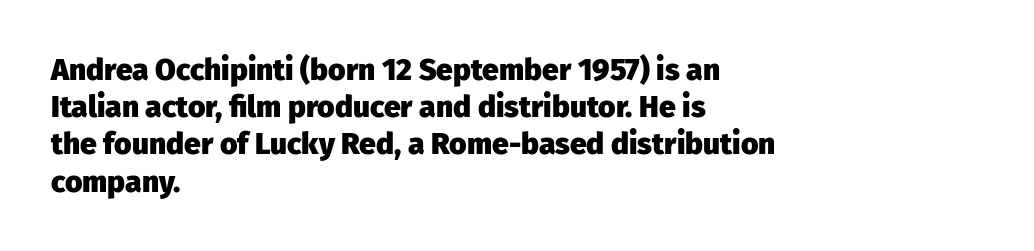
Q: Is the text bold? A: Yes.
Q: Is the text italic (slanted)? A: No, it is upright.
Q: Is the typeface a serif or a sans-serif typeface? A: Sans-serif.
Q: Is the text underlined? A: No.
Q: How is the paragraph aligned? A: Left-aligned.
Q: Is the spacing between letters normal or unusually wide? A: Normal.
Q: Width (condensed, normal, or wide)? A: Normal.
Q: Stroke contrast? A: Low.
Q: x-height? A: Medium.
Q: Monospaced? A: No.
